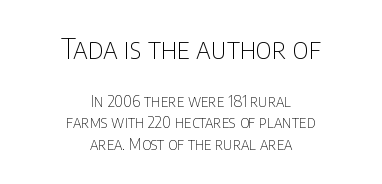
{"serif": "no", "italic": "no", "bold": "no", "weight": "thin", "width": "condensed", "stroke_contrast": "low", "x_height": "large", "monospaced": "no", "underline": "no", "align": "center", "line_spacing": "normal", "line_spacing_ratio": 1.34, "letter_spacing": "normal", "letter_spacing_em": 0.0, "larger_block": "first", "size_ratio": 1.75, "glyph_px": 28}
